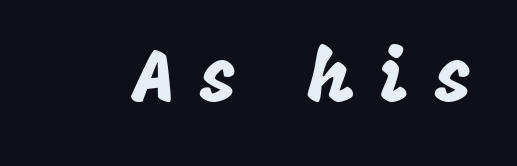
Q: Is the text italic (slanted)? A: Yes.
Q: Is the typeface a serif or a sans-serif typeface? A: Sans-serif.
Q: Is the text underlined? A: No.
Q: Is the spacing between letters normal or unusually wide? A: Unusually wide.
Q: Width (condensed, normal, or wide)? A: Normal.
Q: Stroke contrast? A: Low.
Q: x-height? A: Large.
Q: Monospaced? A: No.
